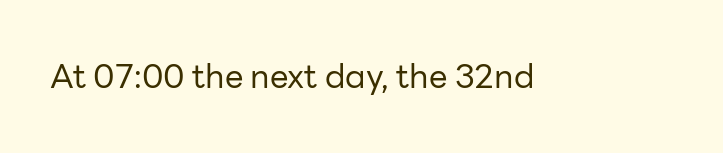
Q: Is the text bold? A: No.
Q: Is the text italic (slanted)? A: No, it is upright.
Q: Is the typeface a serif or a sans-serif typeface? A: Sans-serif.
Q: Is the text underlined? A: No.
Q: Is the spacing between letters normal or unusually wide? A: Normal.
Q: Width (condensed, normal, or wide)? A: Normal.
Q: Stroke contrast? A: Low.
Q: x-height? A: Medium.
Q: Monospaced? A: No.
